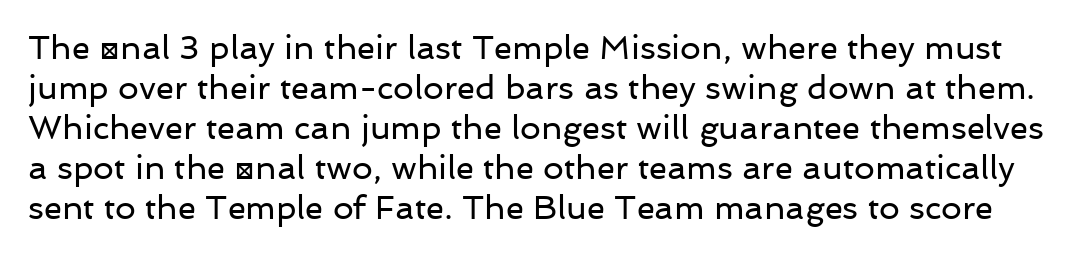
Q: Is the text bold? A: No.
Q: Is the text italic (slanted)? A: No, it is upright.
Q: Is the typeface a serif or a sans-serif typeface? A: Sans-serif.
Q: Is the text underlined? A: No.
Q: Is the spacing between letters normal or unusually wide? A: Normal.
Q: Width (condensed, normal, or wide)? A: Normal.
Q: Stroke contrast? A: Low.
Q: x-height? A: Medium.
Q: Monospaced? A: No.
